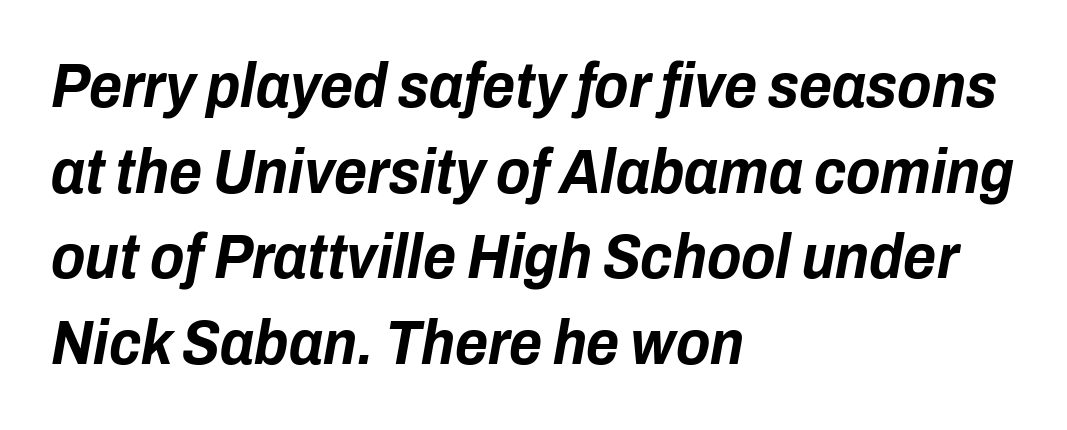
In terms of posture, this sample is oblique. Glance below the letters and you will spot only blank space. The text block is weighted toward the left margin, trailing off unevenly rightward. You could not count columns in this text — the font is proportionally spaced. Tracking here is standard; glyphs follow each other at the usual distance.
